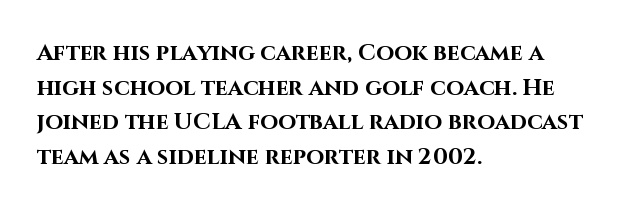
Q: Is the text bold? A: Yes.
Q: Is the text italic (slanted)? A: No, it is upright.
Q: Is the text underlined? A: No.
Q: How is the paragraph aligned? A: Left-aligned.
Q: Is the spacing between letters normal or unusually wide? A: Normal.
Q: Is the spacing between lines tight, normal or loose? A: Normal.
